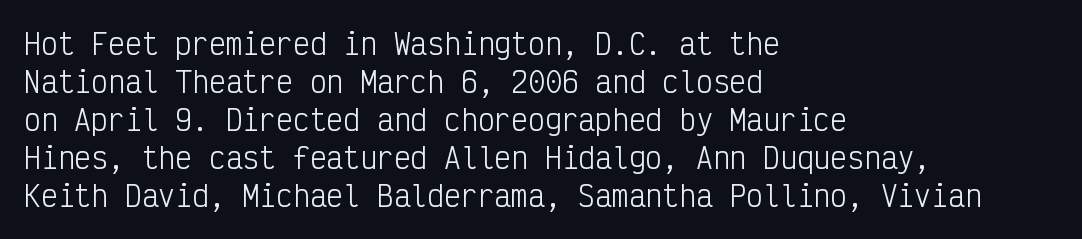
The image shows 28 px light, condensed sans-serif type, upright, monospaced; set left-aligned, normal line spacing (1.36x), normal letter spacing, not underlined; low stroke contrast and a medium x-height.
